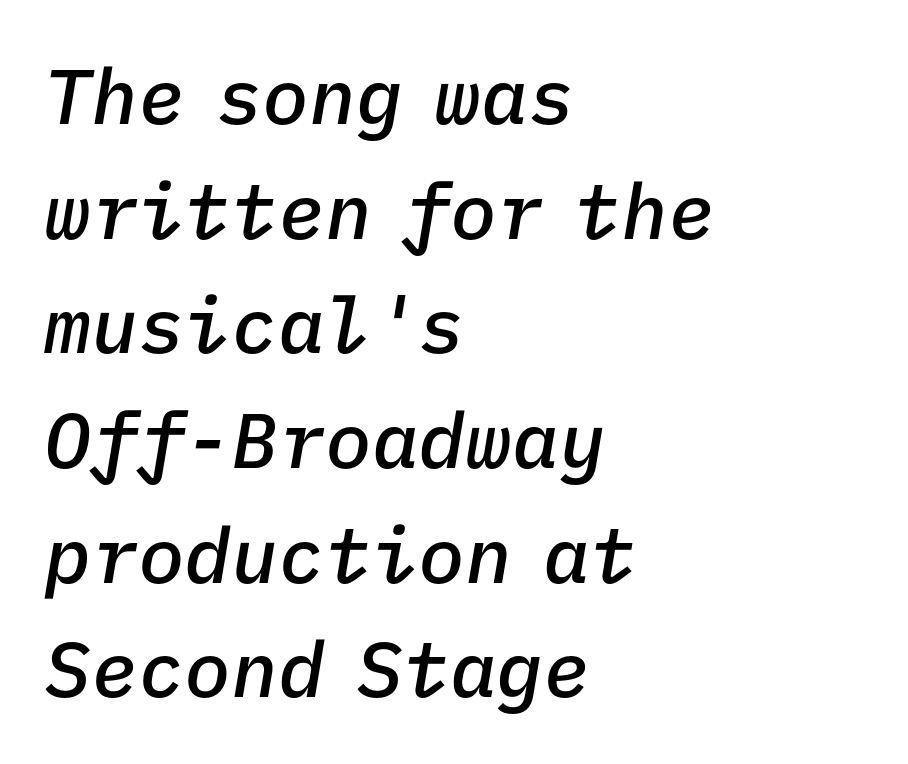
Tall strokes in this sample are angled rather than plumb. How would I describe the line gaps? Plain and ordinary. Short note: letters normally spaced. The strip under each line holds only bare page. Looks like terminal output: every glyph gets an equal slot. The strokes are fattened partway — semibold, not bold.
